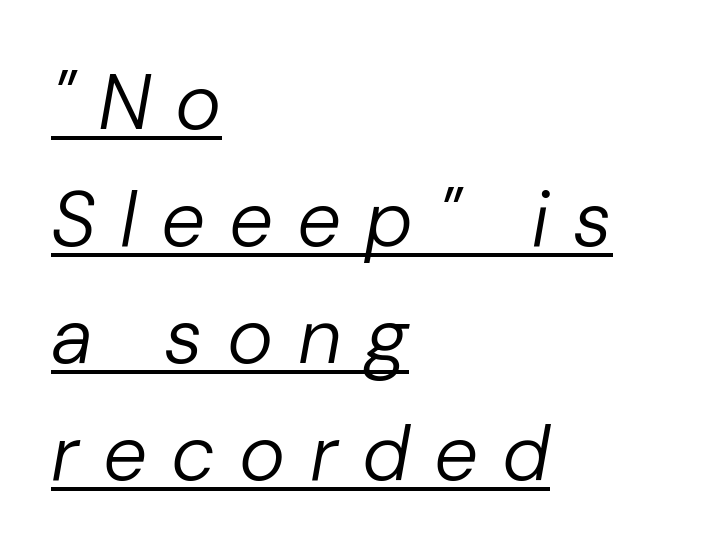
{"italic": "yes", "lean": "right", "slant_degrees": 10, "bold": "no", "weight": "regular", "width": "normal", "stroke_contrast": "low", "x_height": "medium", "monospaced": "no", "underline": "yes", "align": "left", "line_spacing": "normal", "line_spacing_ratio": 1.5, "letter_spacing": "wide", "letter_spacing_em": 0.31, "glyph_px": 78}
